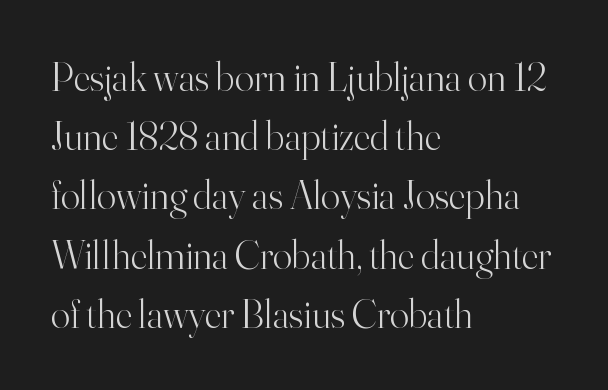
{"serif": "yes", "italic": "no", "bold": "no", "weight": "light", "width": "normal", "stroke_contrast": "high", "x_height": "small", "monospaced": "no", "underline": "no", "align": "left", "line_spacing": "normal", "line_spacing_ratio": 1.48, "letter_spacing": "normal", "letter_spacing_em": 0.0, "glyph_px": 40}
